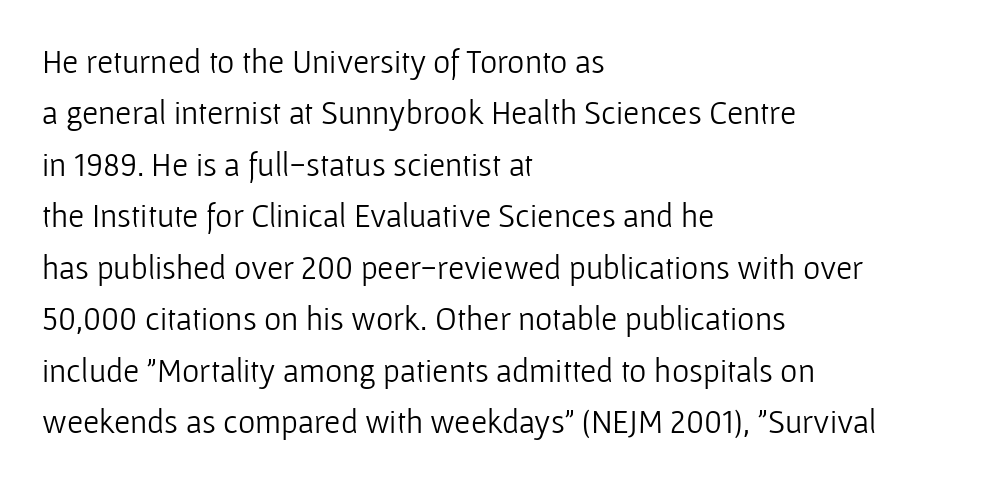
The face used here is proportionally spaced, like ordinary book or web type. The typeface chosen for these lines omits serifs. The passage shown is not bold in any degree. A clean baseline with only descenders dipping below it. The setting favours the left margin, as ordinary paragraphs usually do.
